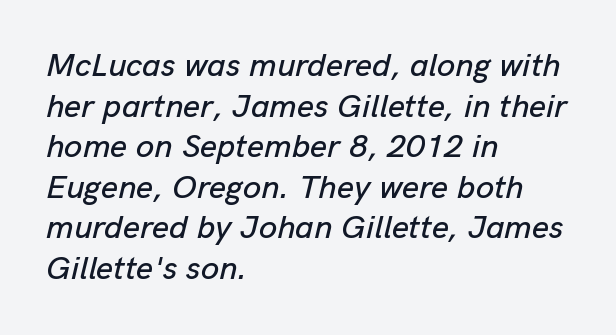
Q: Is the text italic (slanted)? A: Yes, it leans right by about 13 degrees.
Q: Is the text underlined? A: No.
Q: How is the paragraph aligned? A: Left-aligned.
Q: Is the spacing between letters normal or unusually wide? A: Normal.
Q: Width (condensed, normal, or wide)? A: Normal.
Q: Stroke contrast? A: Low.
Q: x-height? A: Medium.
Q: Monospaced? A: No.
